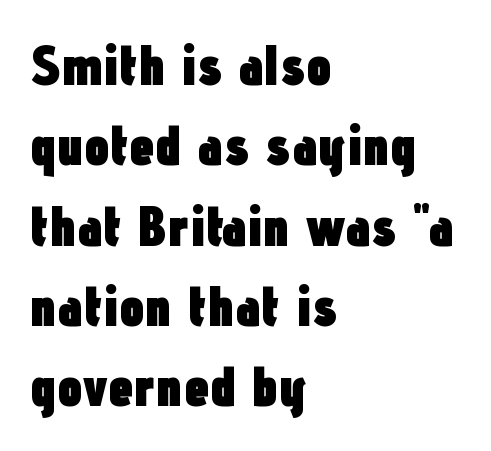
Q: Is the text bold? A: Yes.
Q: Is the text italic (slanted)? A: No, it is upright.
Q: Is the typeface a serif or a sans-serif typeface? A: Sans-serif.
Q: Is the text underlined? A: No.
Q: How is the paragraph aligned? A: Left-aligned.
Q: Is the spacing between letters normal or unusually wide? A: Normal.
Q: Is the spacing between lines tight, normal or loose? A: Normal.
Q: Width (condensed, normal, or wide)? A: Condensed.
Q: Stroke contrast? A: Low.
Q: x-height? A: Medium.
Q: Monospaced? A: No.
